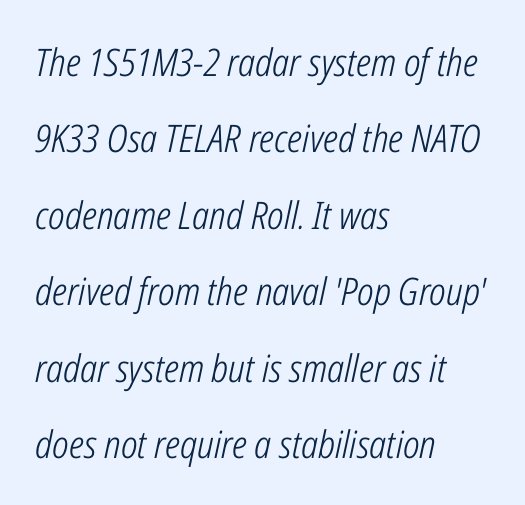
Ink coverage per letter is moderate at most. This sample uses an oblique cut, with every glyph tilted off the vertical. The gap between lines stays unmarked. Character widths vary here, with narrow letters taking less room than wide ones.
